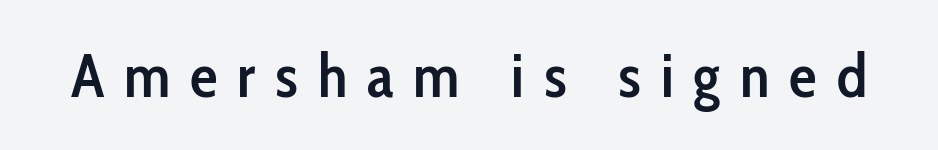
Q: Is the text bold? A: Semi-bold.
Q: Is the text italic (slanted)? A: No, it is upright.
Q: Is the typeface a serif or a sans-serif typeface? A: Sans-serif.
Q: Is the text underlined? A: No.
Q: Is the spacing between letters normal or unusually wide? A: Unusually wide.
Q: Width (condensed, normal, or wide)? A: Condensed.
Q: Stroke contrast? A: Low.
Q: x-height? A: Medium.
Q: Monospaced? A: No.
